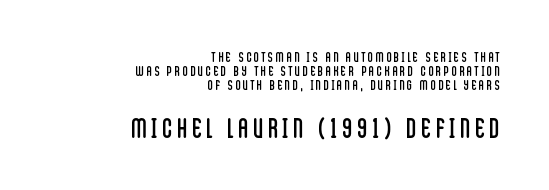
{"italic": "no", "bold": "no", "underline": "no", "align": "right", "line_spacing": "tight", "line_spacing_ratio": 1.0, "larger_block": "second", "size_ratio": 1.93, "glyph_px": 27}
